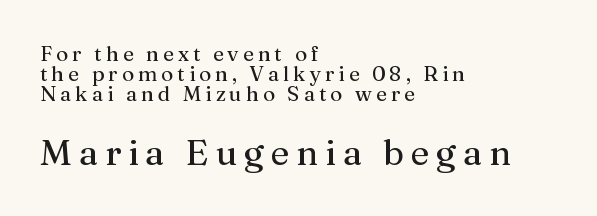
{"serif": "yes", "italic": "no", "bold": "no", "weight": "regular", "width": "normal", "stroke_contrast": "medium", "x_height": "medium", "monospaced": "no", "underline": "no", "align": "left", "line_spacing": "tight", "line_spacing_ratio": 0.96, "larger_block": "second", "size_ratio": 1.71, "glyph_px": 36}
